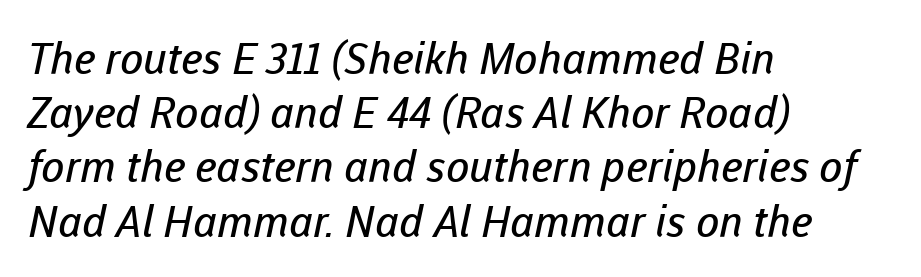
Q: Is the text bold? A: No.
Q: Is the typeface a serif or a sans-serif typeface? A: Sans-serif.
Q: Is the text underlined? A: No.
Q: How is the paragraph aligned? A: Left-aligned.
Q: Is the spacing between letters normal or unusually wide? A: Normal.
Q: Is the spacing between lines tight, normal or loose? A: Normal.
Q: Width (condensed, normal, or wide)? A: Normal.
Q: Stroke contrast? A: Low.
Q: x-height? A: Medium.
Q: Monospaced? A: No.
